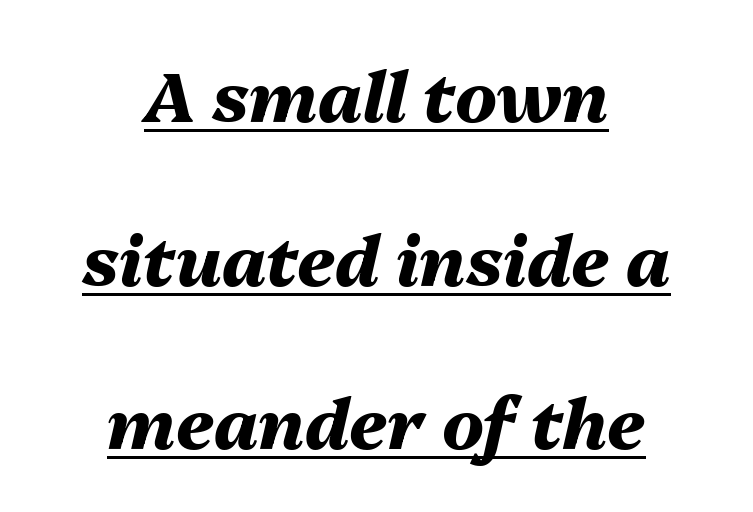
Reading down the block, each line starts at a different indent, mirrored at its end. Slant detected: the letters are inclined. Strong, thick strokes mark this as bold type. A typographer would call this underscored text.
